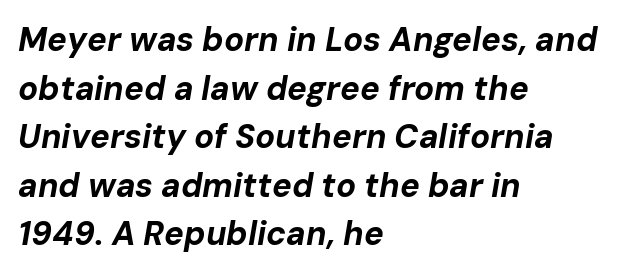
The image shows 33 px bold type, italic (leaning right); set left-aligned, normal line spacing (1.47x), normal letter spacing, not underlined; low stroke contrast and a medium x-height.
